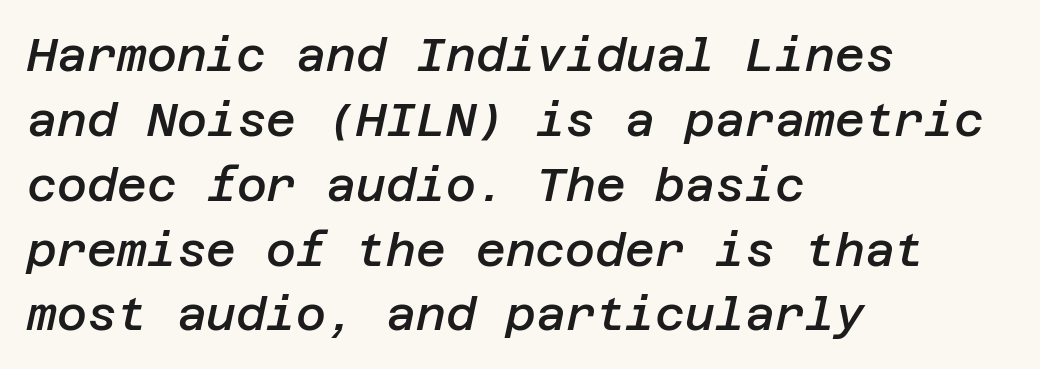
The image shows 46 px semibold type, italic (leaning right); set left-aligned, normal line spacing (1.41x), normal letter spacing, not underlined; low stroke contrast and a large x-height.
